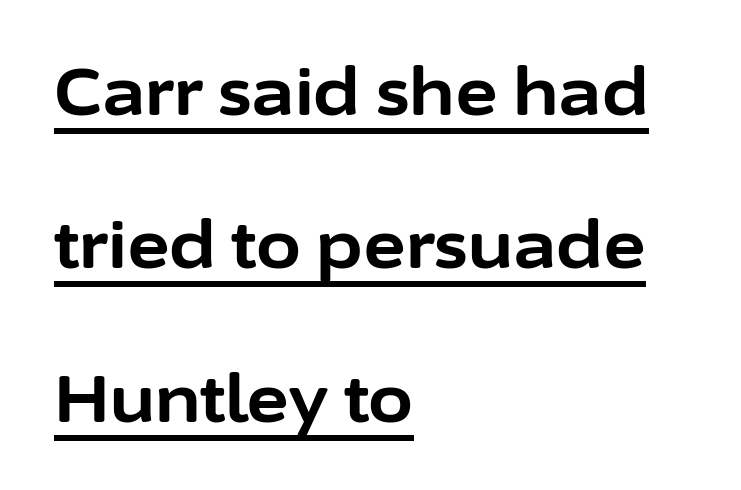
{"serif": "no", "italic": "no", "bold": "yes", "weight": "bold", "width": "normal", "stroke_contrast": "low", "x_height": "medium", "monospaced": "no", "underline": "yes", "align": "left", "line_spacing": "loose", "line_spacing_ratio": 2.36, "letter_spacing": "normal", "letter_spacing_em": 0.0, "glyph_px": 65}
